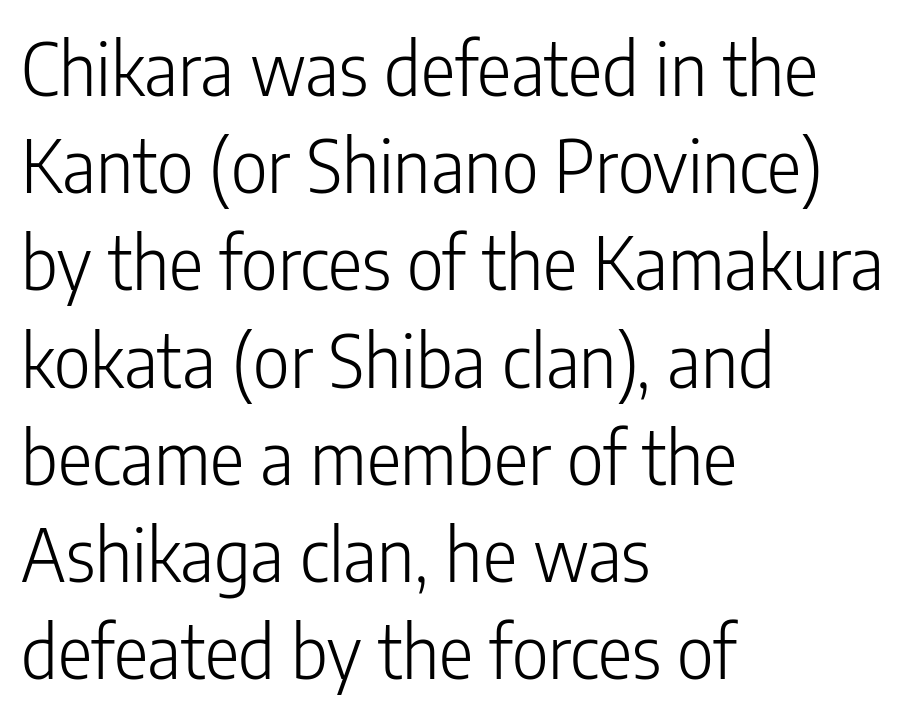
The rendering uses natural spacing where letterforms have individual widths. Weight: not bold — regular or lighter. Look at the bottom of the vertical strokes: they stop flat, with no serifs. Rendered with straight, roman letterforms. Nobody touched the tracking dial on this one.
